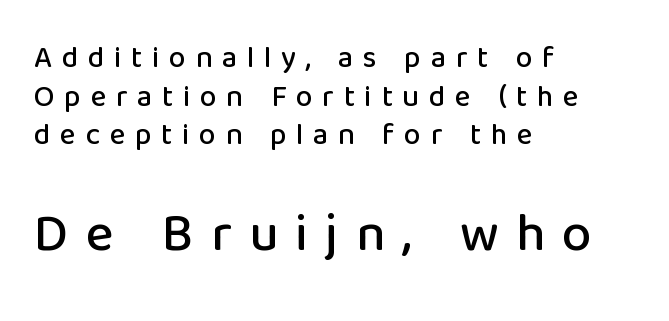
{"serif": "no", "italic": "no", "width": "normal", "stroke_contrast": "low", "x_height": "medium", "monospaced": "no", "underline": "no", "align": "left", "line_spacing": "normal", "line_spacing_ratio": 1.29, "letter_spacing": "wide", "letter_spacing_em": 0.32, "larger_block": "second", "size_ratio": 1.77, "glyph_px": 53}
